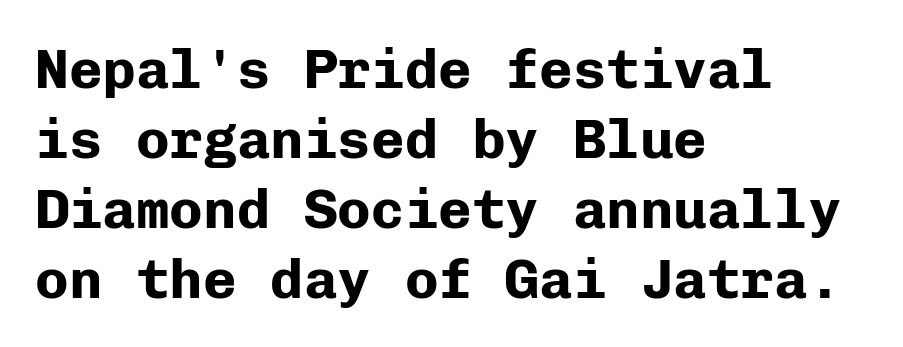
The image shows 56 px bold sans-serif type, upright, monospaced; set left-aligned, normal line spacing (1.25x), normal letter spacing, not underlined; low stroke contrast and a medium x-height.
